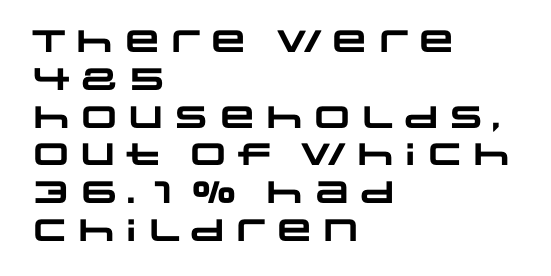
{"serif": "no", "bold": "yes", "weight": "heavy", "width": "wide", "stroke_contrast": "low", "x_height": "large", "monospaced": "no", "underline": "no", "align": "left", "line_spacing_ratio": 1.22, "letter_spacing": "normal", "letter_spacing_em": 0.0, "glyph_px": 31}
